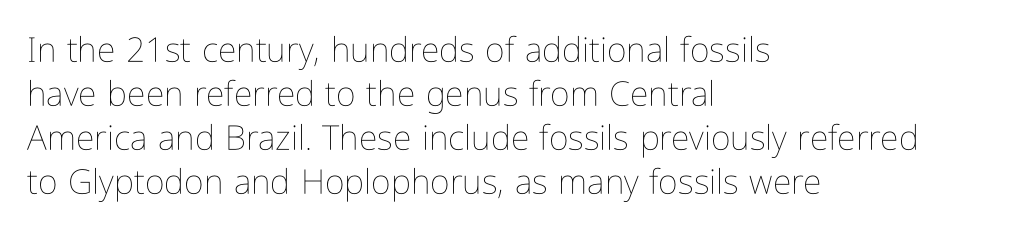
Q: Is the text bold? A: No.
Q: Is the text italic (slanted)? A: No, it is upright.
Q: Is the text underlined? A: No.
Q: How is the paragraph aligned? A: Left-aligned.
Q: Is the spacing between letters normal or unusually wide? A: Normal.
Q: Is the spacing between lines tight, normal or loose? A: Normal.
Q: Width (condensed, normal, or wide)? A: Condensed.
Q: Stroke contrast? A: Low.
Q: x-height? A: Medium.
Q: Monospaced? A: No.
